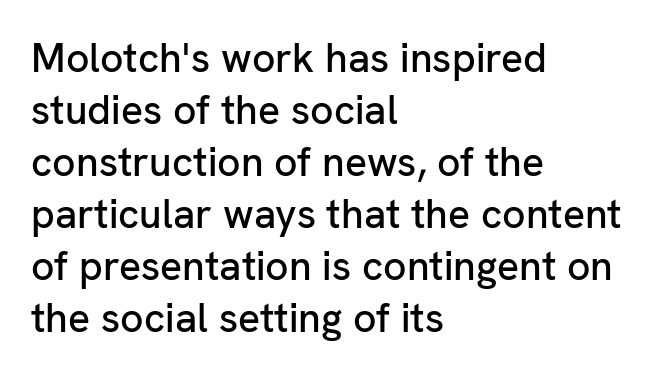
Q: Is the text italic (slanted)? A: No, it is upright.
Q: Is the typeface a serif or a sans-serif typeface? A: Sans-serif.
Q: Is the text underlined? A: No.
Q: How is the paragraph aligned? A: Left-aligned.
Q: Is the spacing between letters normal or unusually wide? A: Normal.
Q: Is the spacing between lines tight, normal or loose? A: Normal.
Q: Width (condensed, normal, or wide)? A: Normal.
Q: Stroke contrast? A: Low.
Q: x-height? A: Medium.
Q: Monospaced? A: No.
